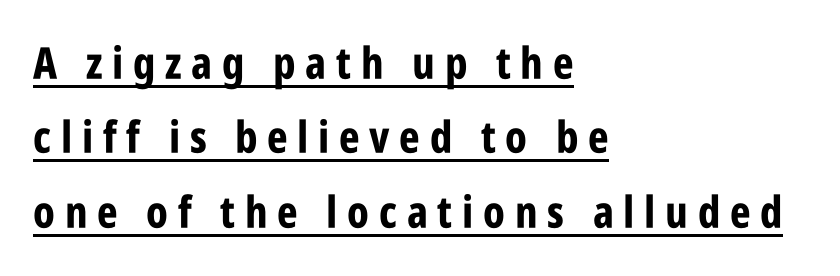
Set as a true bold cut, around the 700 mark. Nothing sits at the stroke ends, so this counts as sans-serif. The lettering stays uniformly vertical, giving the passage a roman look. Here the designer chose a conventional face with non-uniform glyph widths. Does the copy run flush right? No — it runs flush left. How would I describe the line gaps? Plain and ordinary.
